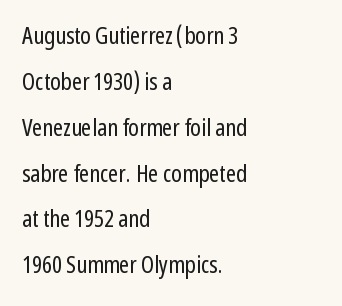
Q: Is the text bold? A: No.
Q: Is the text italic (slanted)? A: No, it is upright.
Q: Is the text underlined? A: No.
Q: How is the paragraph aligned? A: Left-aligned.
Q: Is the spacing between letters normal or unusually wide? A: Normal.
Q: Is the spacing between lines tight, normal or loose? A: Loose.
